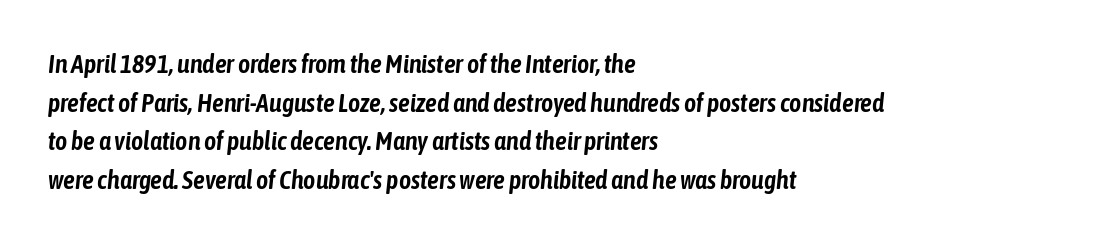
The image shows 26 px text type, italic (leaning right); set left-aligned, normal line spacing (1.49x), normal letter spacing, not underlined.
